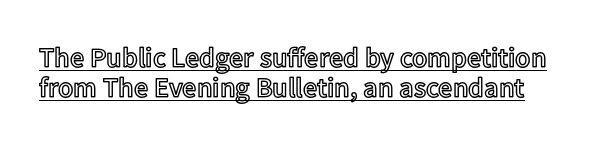
Q: Is the text italic (slanted)? A: No, it is upright.
Q: Is the text underlined? A: Yes.
Q: Is the spacing between letters normal or unusually wide? A: Normal.
Q: Is the spacing between lines tight, normal or loose? A: Tight.
Q: Width (condensed, normal, or wide)? A: Normal.
Q: x-height? A: Medium.
Q: Monospaced? A: No.
